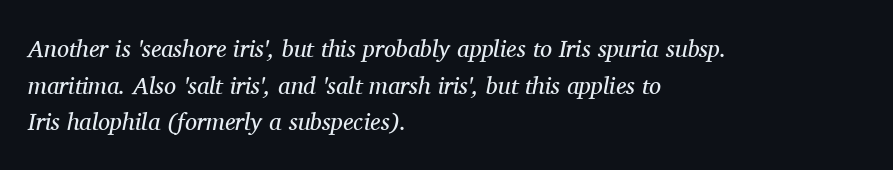
The text block is weighted toward the left margin, trailing off unevenly rightward. Honestly, there is no underline to notice here at all. The axis of the letterforms is tilted away from vertical. Heaviness? Minimal to ordinary, like unemphasized prose. You could call the tracking neutral — neither tight nor loose.
